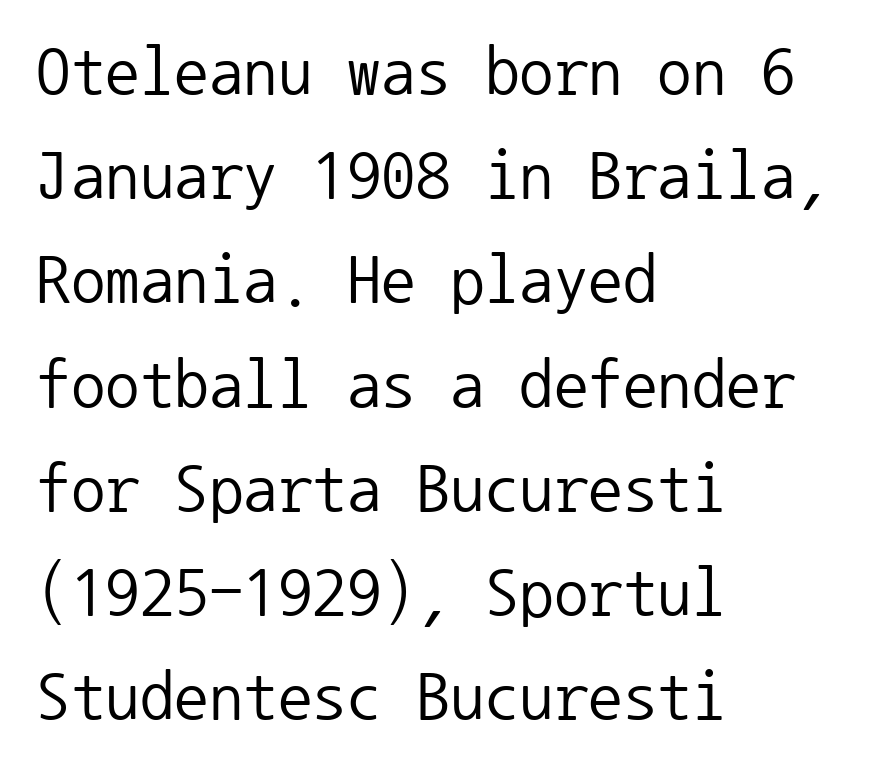
Q: Is the text bold? A: No.
Q: Is the text italic (slanted)? A: No, it is upright.
Q: Is the typeface a serif or a sans-serif typeface? A: Sans-serif.
Q: Is the text underlined? A: No.
Q: How is the paragraph aligned? A: Left-aligned.
Q: Is the spacing between letters normal or unusually wide? A: Normal.
Q: Is the spacing between lines tight, normal or loose? A: Normal.
Q: Width (condensed, normal, or wide)? A: Normal.
Q: Stroke contrast? A: Low.
Q: x-height? A: Medium.
Q: Monospaced? A: Yes.
